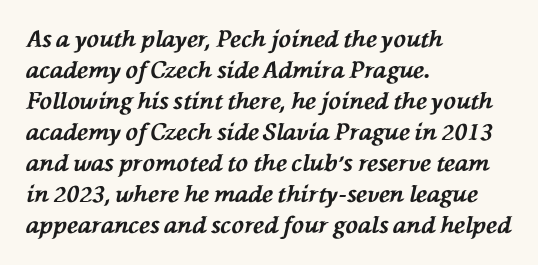
{"italic": "yes", "lean": "left", "slant_degrees": 76, "bold": "yes", "underline": "no", "align": "left", "line_spacing": "normal", "line_spacing_ratio": 1.35, "letter_spacing": "normal", "letter_spacing_em": 0.0, "glyph_px": 23}
